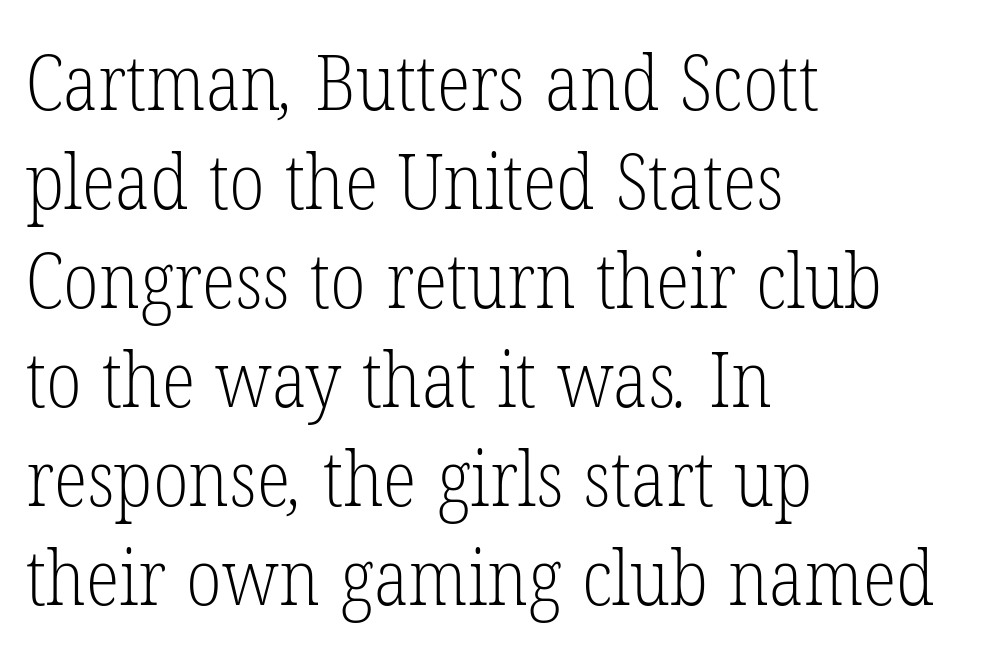
The image shows 78 px light, condensed serif type; set left-aligned, normal line spacing (1.27x), normal letter spacing, not underlined; low stroke contrast and a medium x-height.
